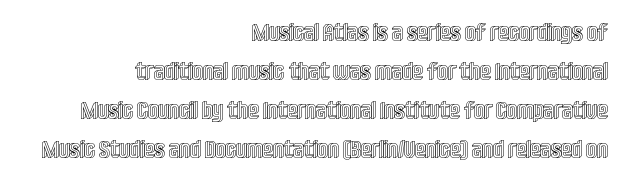
Q: Is the text italic (slanted)? A: No, it is upright.
Q: Is the text underlined? A: No.
Q: How is the paragraph aligned? A: Right-aligned.
Q: Is the spacing between letters normal or unusually wide? A: Normal.
Q: Is the spacing between lines tight, normal or loose? A: Normal.
